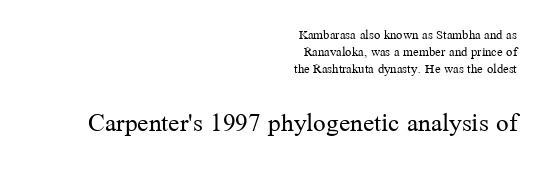
The image shows 28 px regular-weight serif type, upright; set right-aligned, line spacing 1.21x, normal letter spacing, not underlined; the second (bottom) block is 2.0x larger; medium stroke contrast and a medium x-height.
